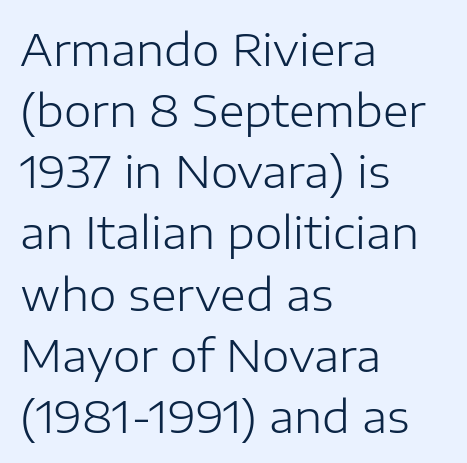
Character widths vary here, with narrow letters taking less room than wide ones. Is the letter spacing exaggerated? No — it looks like the ordinary default. The glyphs are unaccompanied by any horizontal stroke below them. Posture: upright roman.
